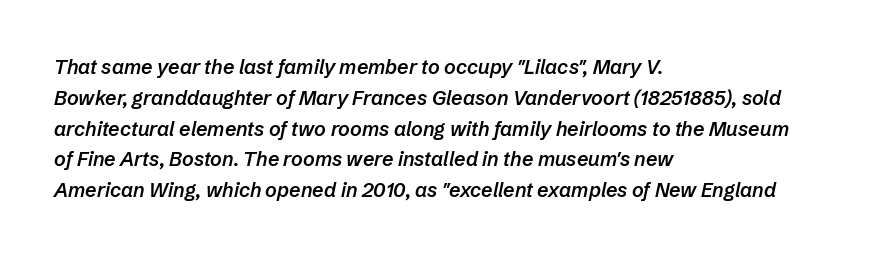
{"italic": "yes", "lean": "right", "slant_degrees": 12, "bold": "semi", "underline": "no", "align": "left", "line_spacing": "normal", "line_spacing_ratio": 1.54, "letter_spacing": "normal", "letter_spacing_em": 0.0, "glyph_px": 20}
